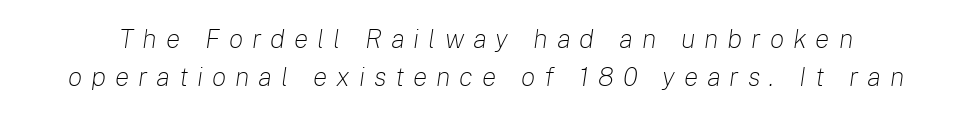
The image shows 27 px text type, italic (leaning right); set normal line spacing (1.42x), unusually wide letter spacing (+0.33 em), not underlined.
